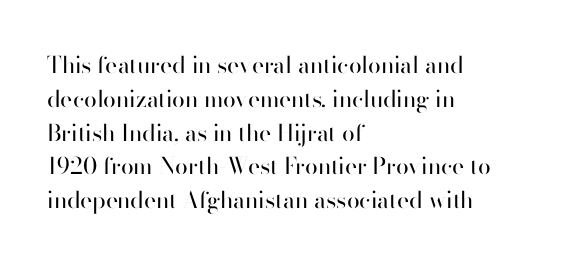
{"italic": "no", "bold": "no", "underline": "no", "align": "left", "line_spacing": "normal", "line_spacing_ratio": 1.47, "letter_spacing": "normal", "letter_spacing_em": 0.0, "glyph_px": 23}
